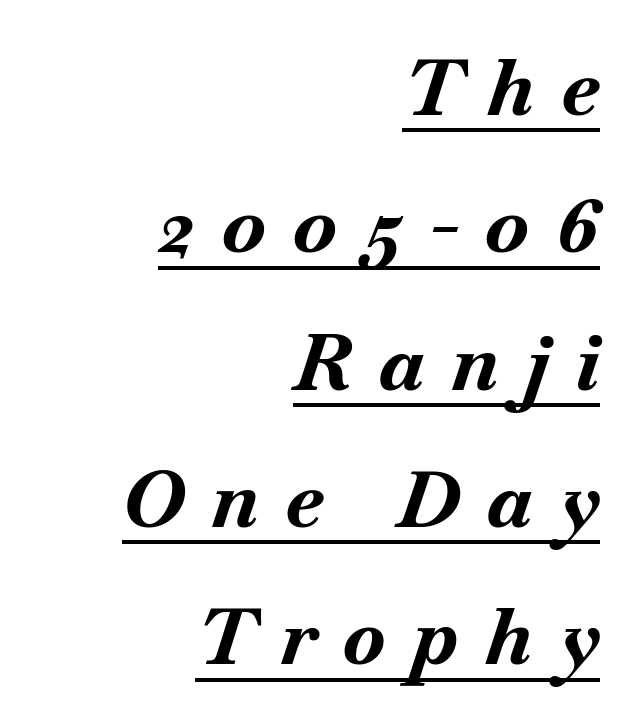
Note the varied advance widths — an 'i' is clearly narrower than an 'm'. Tracking here is generous; glyphs stand well apart from one another. Somebody hit Ctrl+U on this one — the words are underlined. Set as a true bold cut, around the 700 mark. All the whitespace from short lines collects on the left. Yep, that's italic — everything's leaning.
